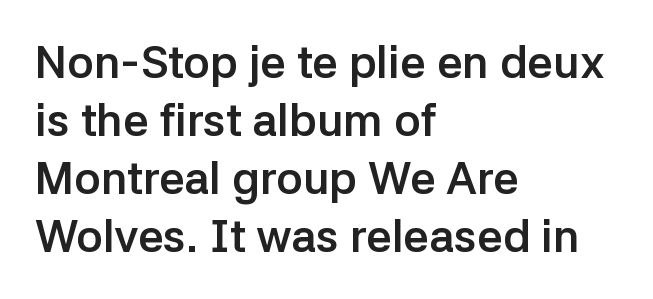
The image shows 45 px semibold sans-serif type, upright; set left-aligned, normal line spacing (1.29x), normal letter spacing, not underlined; low stroke contrast and a medium x-height.
